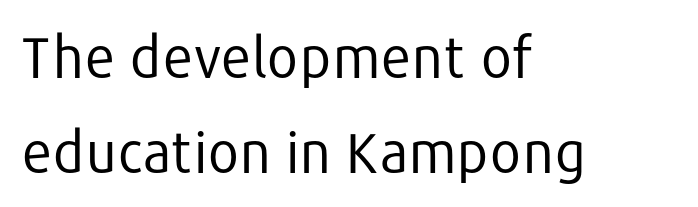
Q: Is the text bold? A: No.
Q: Is the text italic (slanted)? A: No, it is upright.
Q: Is the typeface a serif or a sans-serif typeface? A: Sans-serif.
Q: Is the text underlined? A: No.
Q: How is the paragraph aligned? A: Left-aligned.
Q: Is the spacing between letters normal or unusually wide? A: Normal.
Q: Is the spacing between lines tight, normal or loose? A: Normal.
Q: Width (condensed, normal, or wide)? A: Normal.
Q: Stroke contrast? A: Low.
Q: x-height? A: Medium.
Q: Monospaced? A: No.
